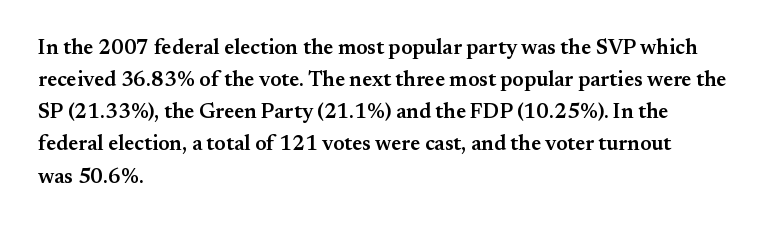
Regular leading. This sample is left-justified, so line endings fall wherever the words run out. Honestly, the letter spacing is just normal — you wouldn't notice it. The glyphs are unaccompanied by any horizontal stroke below them. Every letter is mildly thick-stroked: semibold rather than bold.
